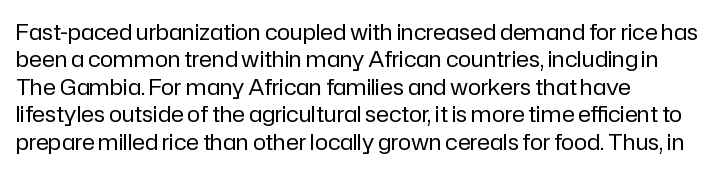
The image shows 22 px text type, upright; set left-aligned, normal line spacing (1.25x), normal letter spacing, not underlined.
